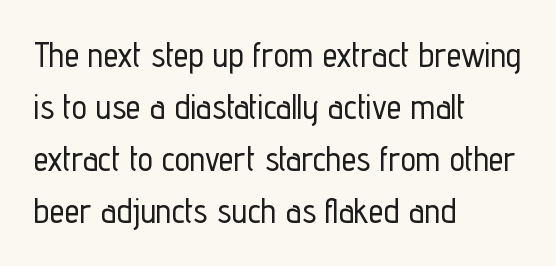
The image shows 34 px condensed sans-serif type, upright; set left-aligned, normal line spacing (1.53x), normal letter spacing, not underlined; low stroke contrast and a medium x-height.
